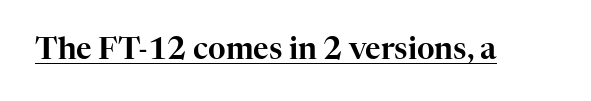
Think of a printed novel: that variable character pitch is what you see here. Caption: standard tracking, unaltered. The face used here is seriffed, in the tradition of book romans. The letters stand upright; this is a roman face.
